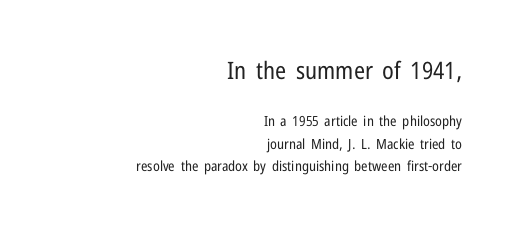
Whoever set this chose a conventional vertical rhythm. All the whitespace from short lines collects on the left. Any mark beneath the type? The region is blank. Between these two stacked blocks, the higher one wins on size. Short note: letters normally spaced. A quiet, ordinary-to-light weight characterises the typeface.
